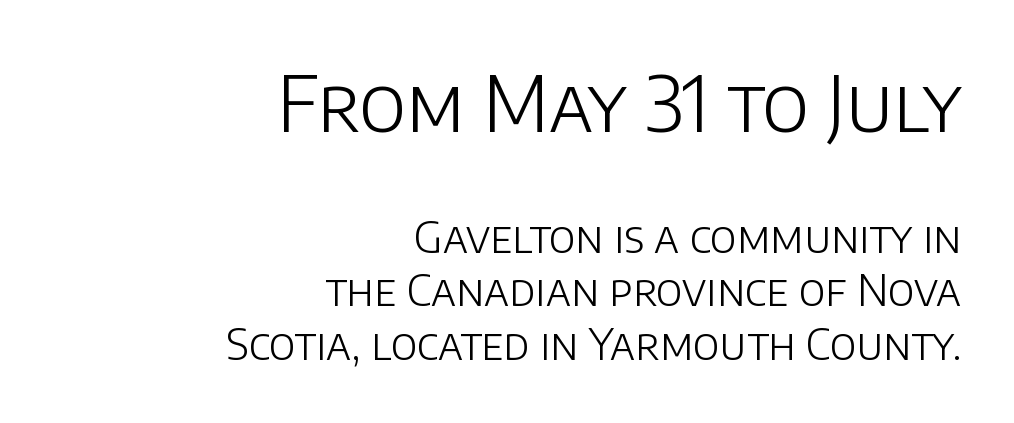
The image shows 76 px light sans-serif type, upright; set right-aligned, line spacing 1.24x, normal letter spacing, not underlined; the first (top) block is 1.77x larger; low stroke contrast and a large x-height.
